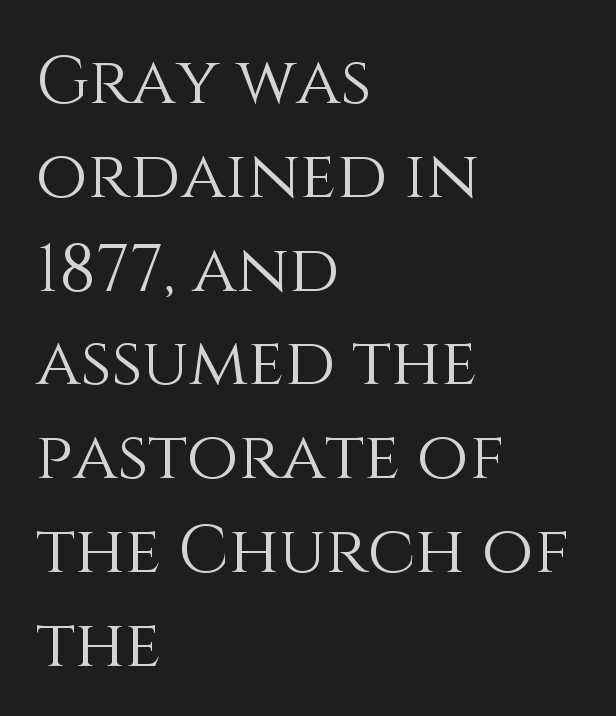
Stem width sits at or under what a default text font uses. The letters stand upright; this is a roman face. Layout note: lines flush left. Compared with typical paragraphs, the rows here are spaced about the same. Type without underlining.
